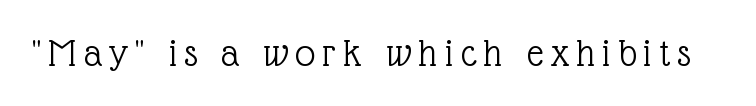
The image shows 40 px light serif type, upright; set not underlined; a medium x-height.
